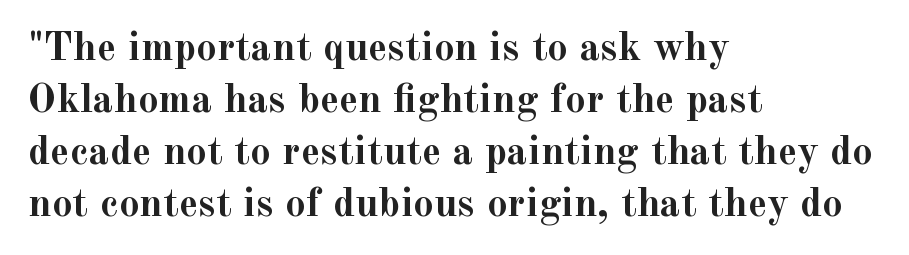
The image shows 41 px semibold serif type, upright; set left-aligned, normal line spacing (1.27x), normal letter spacing, not underlined; a small x-height.
